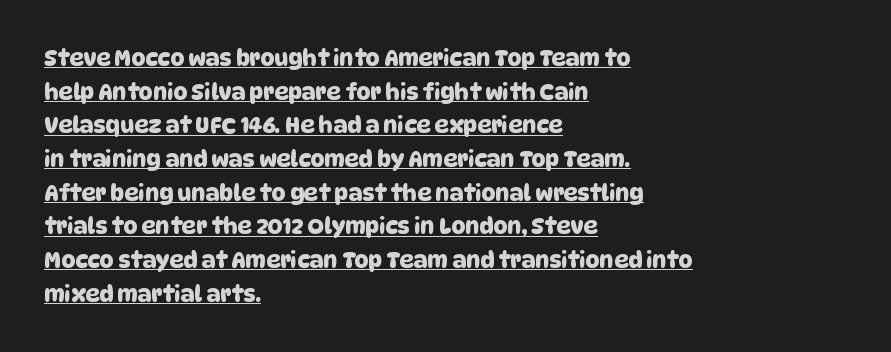
{"underline": "yes", "align": "left", "line_spacing": "normal", "line_spacing_ratio": 1.53, "letter_spacing": "normal", "letter_spacing_em": 0.0, "glyph_px": 22}
